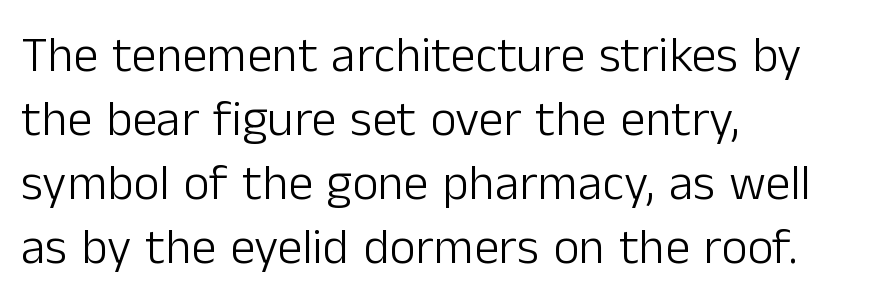
Notice how the passage keeps a crisp vertical edge on the left only. The type sits square on the baseline with zero lean. Type style note: lacks serifs. The baseline area is clear. A light-to-regular cut is what we see here.
